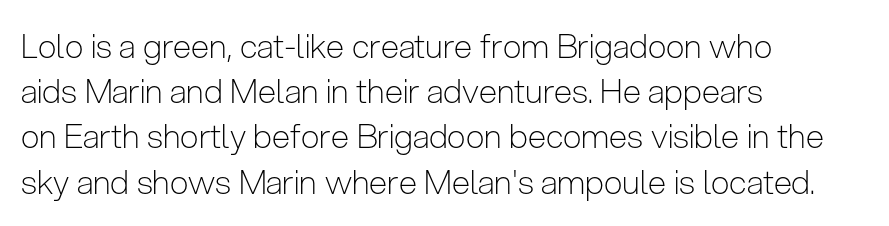
{"serif": "no", "italic": "no", "bold": "no", "weight": "light", "width": "condensed", "stroke_contrast": "low", "x_height": "medium", "monospaced": "no", "underline": "no", "align": "left", "line_spacing": "normal", "line_spacing_ratio": 1.37, "letter_spacing": "normal", "letter_spacing_em": 0.0, "glyph_px": 33}
